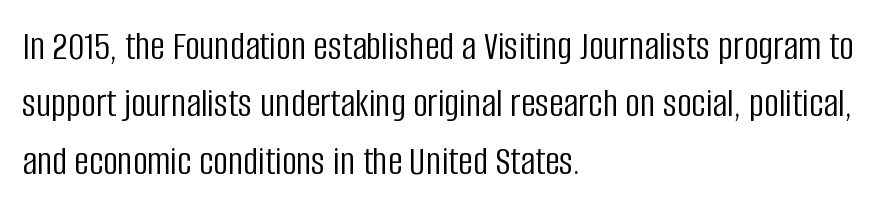
Q: Is the text bold? A: No.
Q: Is the text italic (slanted)? A: No, it is upright.
Q: Is the typeface a serif or a sans-serif typeface? A: Sans-serif.
Q: Is the text underlined? A: No.
Q: How is the paragraph aligned? A: Left-aligned.
Q: Is the spacing between letters normal or unusually wide? A: Normal.
Q: Is the spacing between lines tight, normal or loose? A: Normal.
Q: Width (condensed, normal, or wide)? A: Condensed.
Q: Stroke contrast? A: Low.
Q: x-height? A: Large.
Q: Monospaced? A: No.
